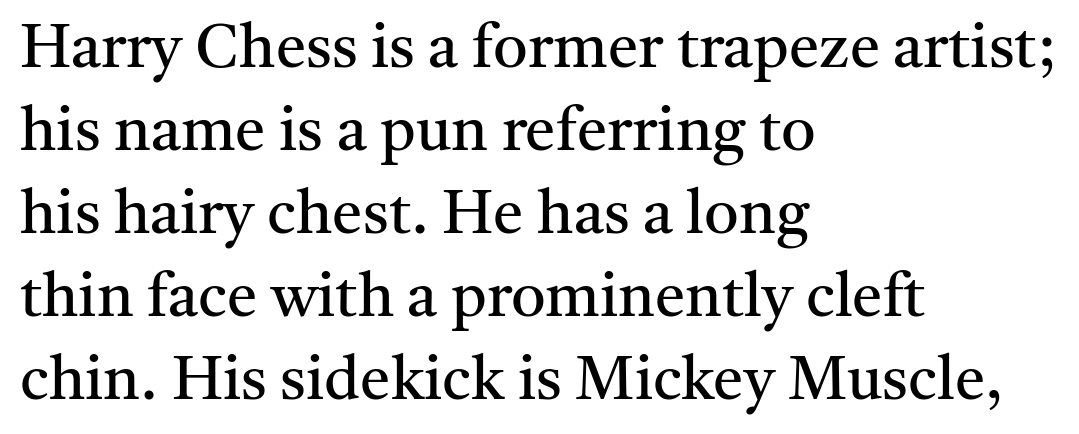
Q: Is the text bold? A: No.
Q: Is the text italic (slanted)? A: No, it is upright.
Q: Is the typeface a serif or a sans-serif typeface? A: Serif.
Q: Is the text underlined? A: No.
Q: How is the paragraph aligned? A: Left-aligned.
Q: Is the spacing between letters normal or unusually wide? A: Normal.
Q: Is the spacing between lines tight, normal or loose? A: Normal.
Q: Width (condensed, normal, or wide)? A: Normal.
Q: Stroke contrast? A: Medium.
Q: x-height? A: Medium.
Q: Monospaced? A: No.
